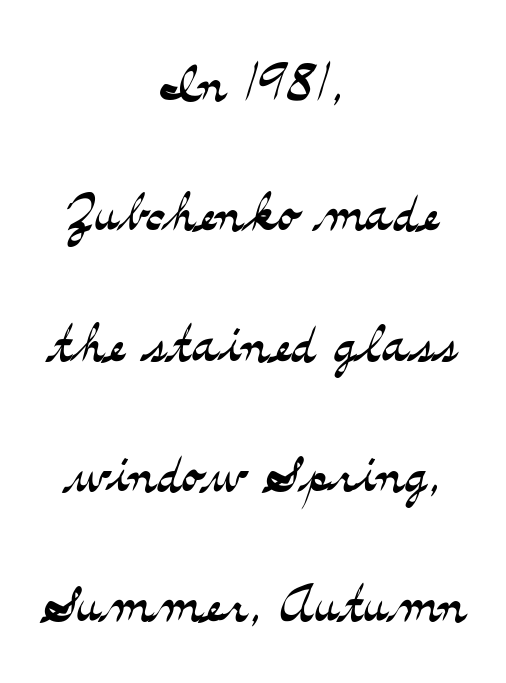
The image shows 72 px light, wide serif type; set centered, line spacing 1.81x, normal letter spacing, not underlined; medium stroke contrast and a small x-height.
